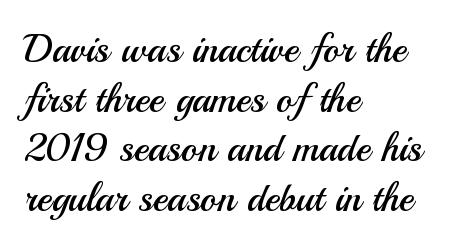
The image shows 39 px regular-weight sans-serif type; set left-aligned, normal line spacing (1.27x), normal letter spacing, not underlined; medium stroke contrast and a small x-height.
